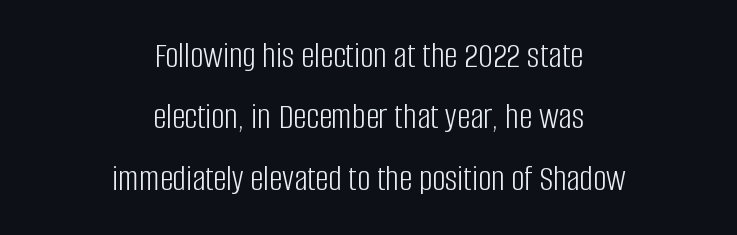
{"serif": "no", "italic": "no", "bold": "no", "weight": "light", "width": "condensed", "stroke_contrast": "low", "x_height": "large", "monospaced": "no", "underline": "no", "align": "center", "line_spacing": "normal", "line_spacing_ratio": 1.66, "letter_spacing": "normal", "letter_spacing_em": 0.0, "glyph_px": 37}
